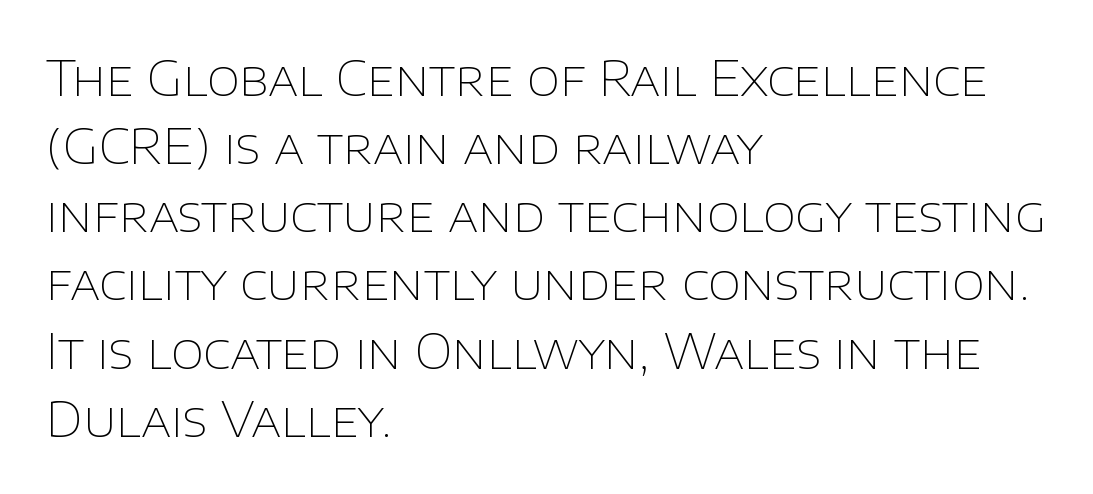
Q: Is the text bold? A: No.
Q: Is the text italic (slanted)? A: No, it is upright.
Q: Is the typeface a serif or a sans-serif typeface? A: Sans-serif.
Q: Is the text underlined? A: No.
Q: How is the paragraph aligned? A: Left-aligned.
Q: Is the spacing between letters normal or unusually wide? A: Normal.
Q: Is the spacing between lines tight, normal or loose? A: Normal.
Q: Width (condensed, normal, or wide)? A: Normal.
Q: Stroke contrast? A: Low.
Q: x-height? A: Large.
Q: Monospaced? A: No.
